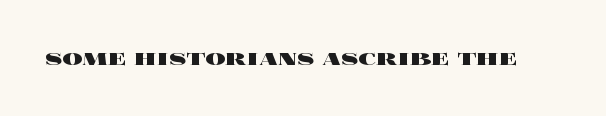
Q: Is the text bold? A: Yes.
Q: Is the text italic (slanted)? A: No, it is upright.
Q: Is the text underlined? A: No.
Q: Is the spacing between letters normal or unusually wide? A: Normal.
